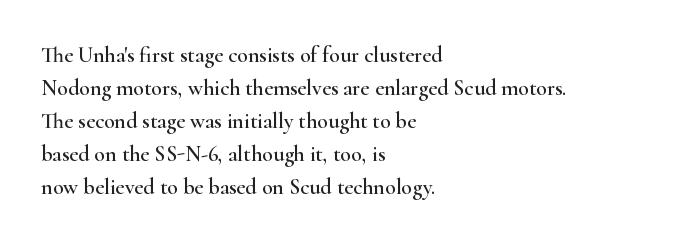
Q: Is the text italic (slanted)? A: No, it is upright.
Q: Is the text underlined? A: No.
Q: How is the paragraph aligned? A: Left-aligned.
Q: Is the spacing between letters normal or unusually wide? A: Normal.
Q: Is the spacing between lines tight, normal or loose? A: Normal.
